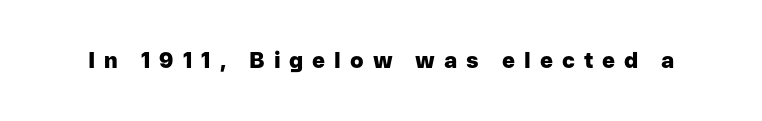
{"italic": "no", "bold": "yes", "underline": "no", "letter_spacing": "wide", "letter_spacing_em": 0.41, "glyph_px": 22}
